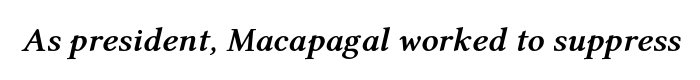
The glyphs have the mass of a bold cut. Slanted lettering throughout. Proportional: the letters do not fall into vertical columns. The foot of each line stays bare and open. Inter-character spacing is left at the font's built-in metrics.
